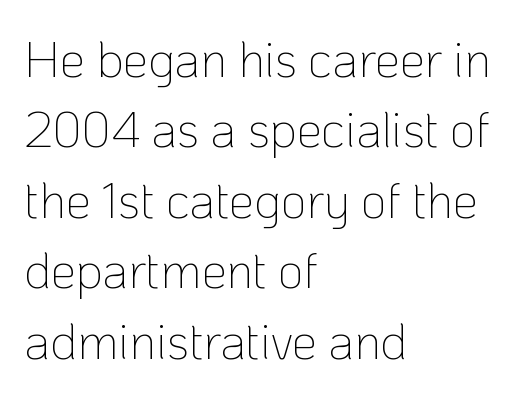
Q: Is the text bold? A: No.
Q: Is the text italic (slanted)? A: No, it is upright.
Q: Is the typeface a serif or a sans-serif typeface? A: Sans-serif.
Q: Is the text underlined? A: No.
Q: How is the paragraph aligned? A: Left-aligned.
Q: Is the spacing between letters normal or unusually wide? A: Normal.
Q: Is the spacing between lines tight, normal or loose? A: Normal.
Q: Width (condensed, normal, or wide)? A: Normal.
Q: Stroke contrast? A: Low.
Q: x-height? A: Medium.
Q: Monospaced? A: No.
